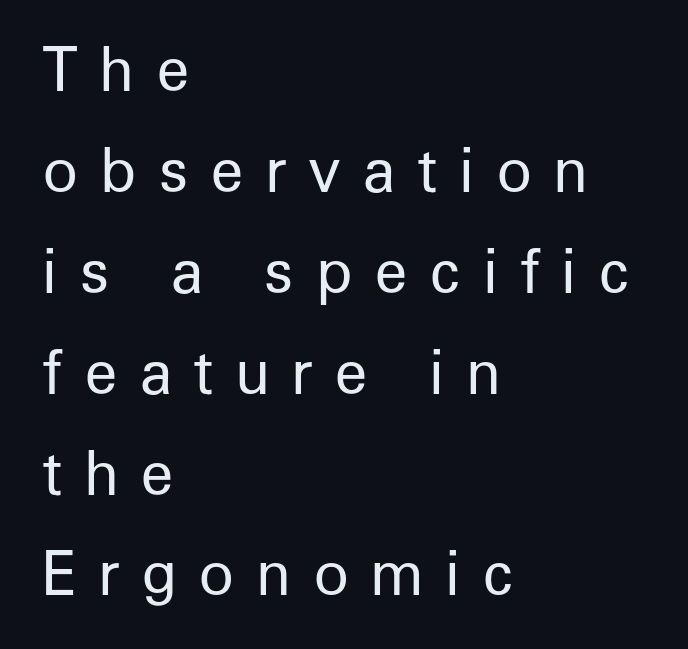
The image shows 59 px regular-weight sans-serif type, upright; set left-aligned, line spacing 1.71x, unusually wide letter spacing (+0.36 em), not underlined; low stroke contrast and a medium x-height.
